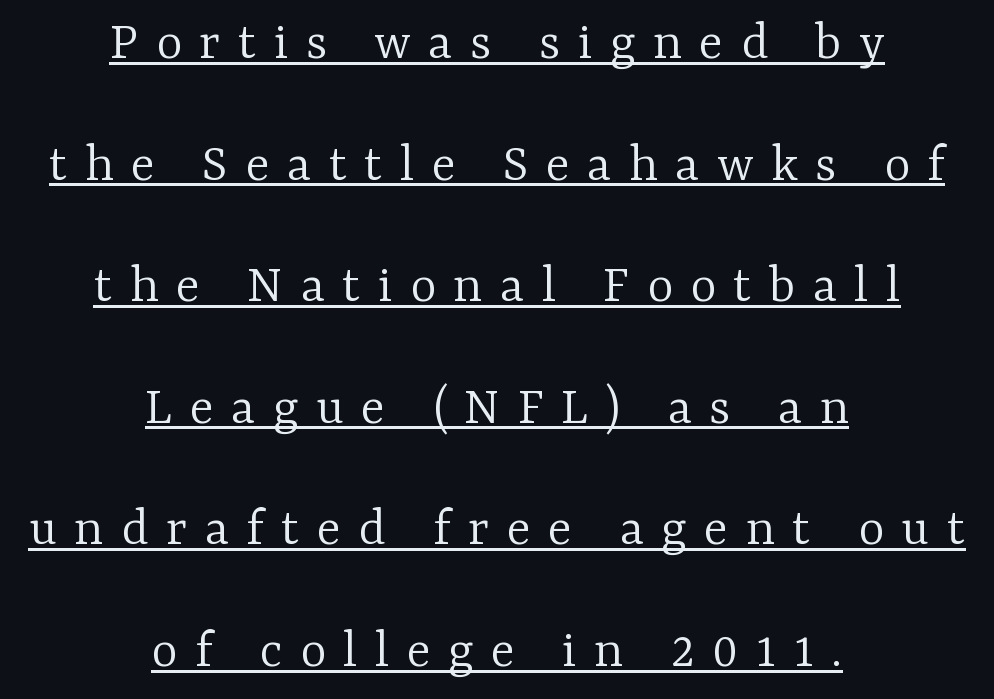
{"serif": "yes", "italic": "no", "bold": "no", "weight": "light", "width": "normal", "stroke_contrast": "low", "x_height": "medium", "monospaced": "no", "underline": "yes", "align": "center", "line_spacing": "loose", "line_spacing_ratio": 2.17, "letter_spacing": "wide", "letter_spacing_em": 0.31, "glyph_px": 56}
